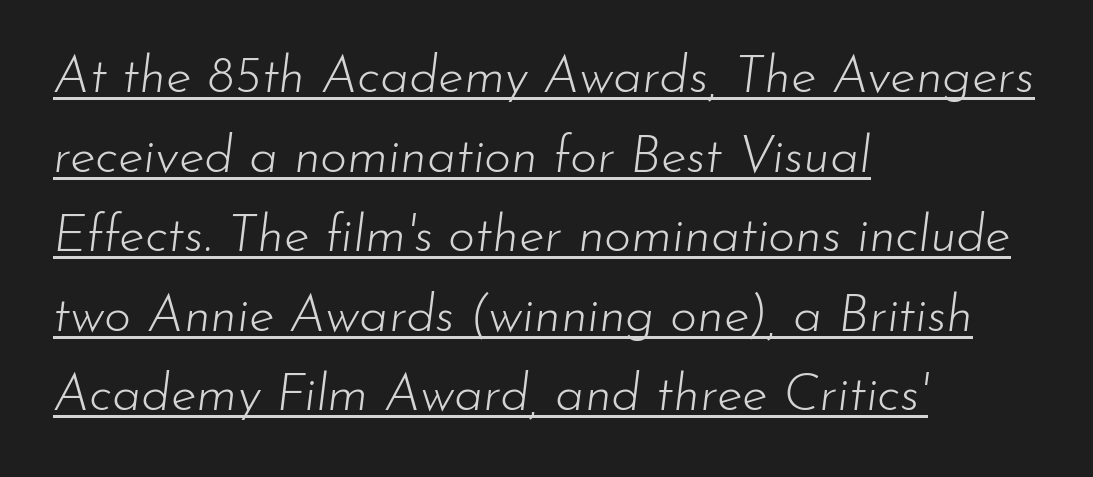
Q: Is the text bold? A: No.
Q: Is the text italic (slanted)? A: Yes, it leans right by about 7 degrees.
Q: Is the text underlined? A: Yes.
Q: How is the paragraph aligned? A: Left-aligned.
Q: Is the spacing between letters normal or unusually wide? A: Normal.
Q: Is the spacing between lines tight, normal or loose? A: Normal.
Q: Width (condensed, normal, or wide)? A: Normal.
Q: Stroke contrast? A: Low.
Q: x-height? A: Small.
Q: Monospaced? A: No.
